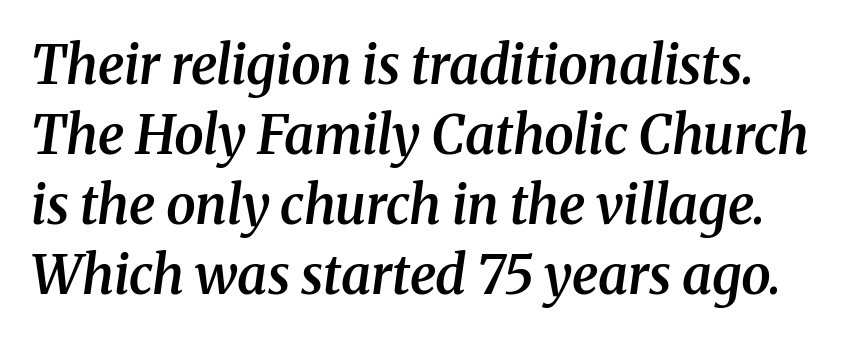
This rendering leaves character spacing at its baseline value. Words float on clear page, feet unadorned. Vertically, the passage feels balanced, rows spaced as you'd expect. The rendering applies a slant to the glyphs. A typesetter would label this face a serif.
